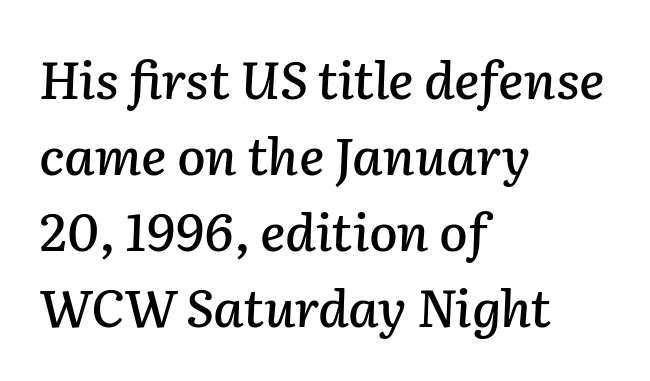
Proportional: the letters do not fall into vertical columns. A classic flush-left, rag-right setting is used for this passage. In terms of letterspacing, this is plain default setting. Tall strokes in this sample are angled rather than plumb. The string is rendered with underlining switched off.
